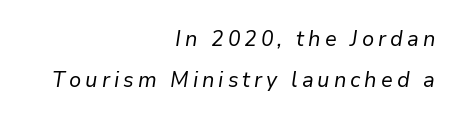
In CSS terms this would be text-align: right. Is the type heavy? It reads as light-to-regular instead. Notice the wide empty band between every row — that's loose leading. Slant detected: the letters are inclined.
